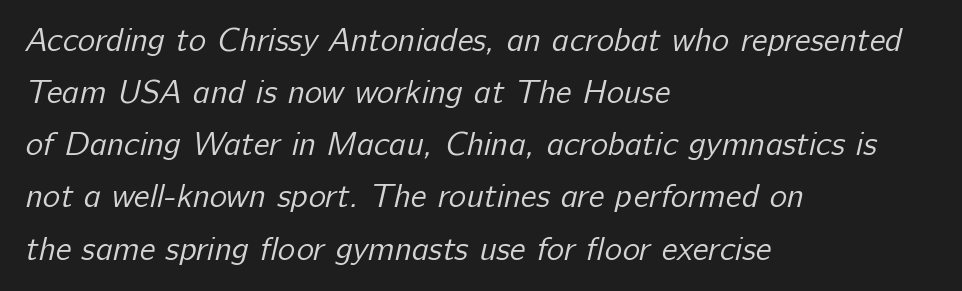
{"serif": "no", "bold": "no", "weight": "regular", "width": "normal", "stroke_contrast": "low", "x_height": "medium", "monospaced": "no", "underline": "no", "align": "left", "line_spacing": "normal", "line_spacing_ratio": 1.58, "letter_spacing": "normal", "letter_spacing_em": 0.0, "glyph_px": 33}
